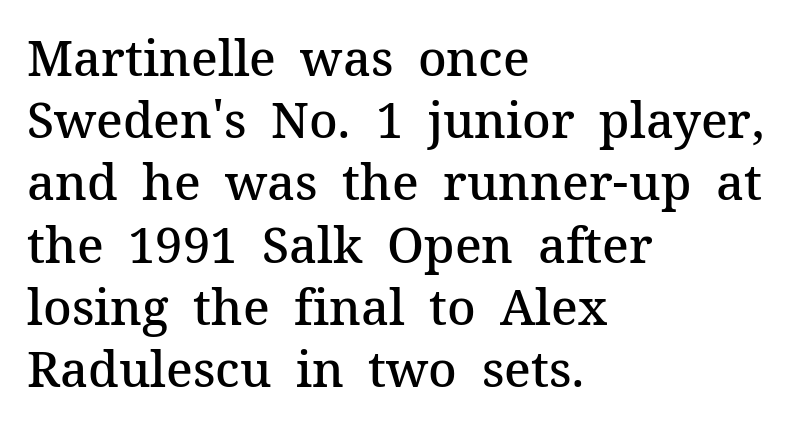
The image shows 49 px semibold serif type, upright; set left-aligned, normal line spacing (1.27x), normal letter spacing, not underlined; medium stroke contrast and a medium x-height.
